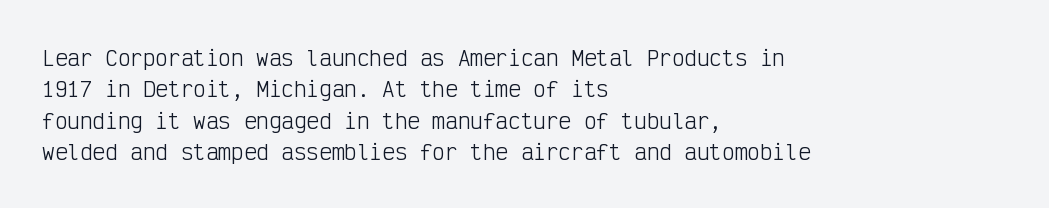
Ordinary non-slanted type is in use. Honestly, the row spacing looks completely unremarkable. These lines keep a tight, regular rhythm from letter to letter. These lines stack with their left ends in a neat column.
